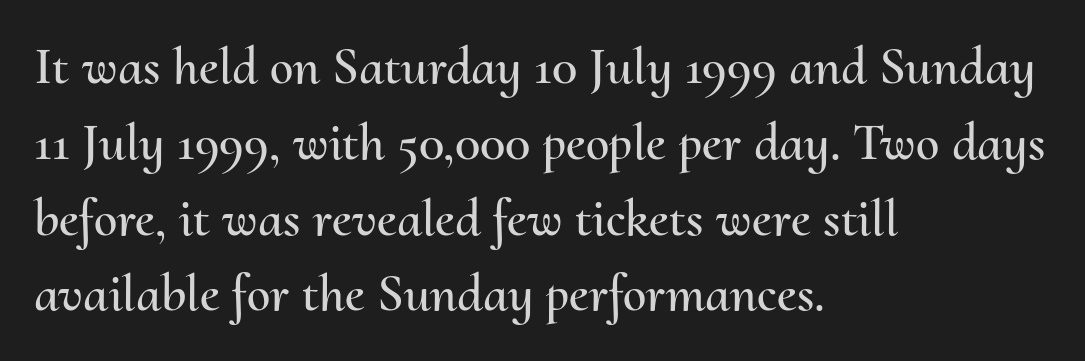
Type without underlining. This is the regular roman posture of the typeface. A typesetter would call this zero additional tracking. Which margin do the lines hug? The left one — the right edge is uneven. A typesetter would call this proportional, since set widths differ per character.
